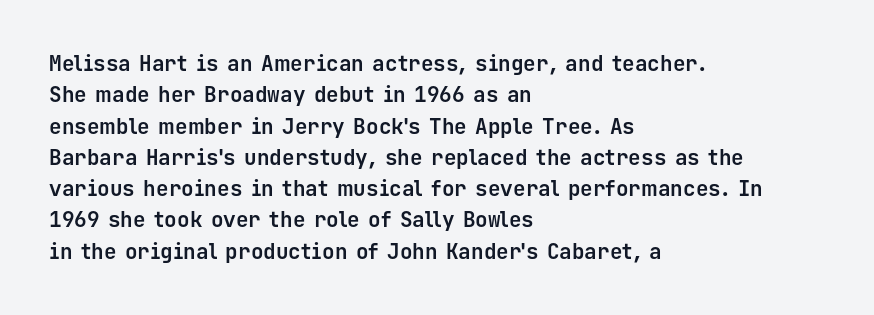
Q: Is the text bold? A: Yes.
Q: Is the text italic (slanted)? A: No, it is upright.
Q: Is the text underlined? A: No.
Q: How is the paragraph aligned? A: Left-aligned.
Q: Is the spacing between letters normal or unusually wide? A: Normal.
Q: Is the spacing between lines tight, normal or loose? A: Normal.
